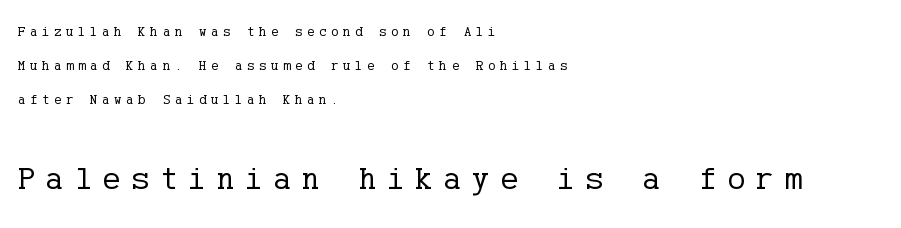
Is the lower block the larger one? Yes — the lower block carries the bigger type. Caption: face not bold, strokes unweighted. Layout note: lines flush left. Posture: upright roman. The rendering shows small feet on the letterforms — a serif design.
